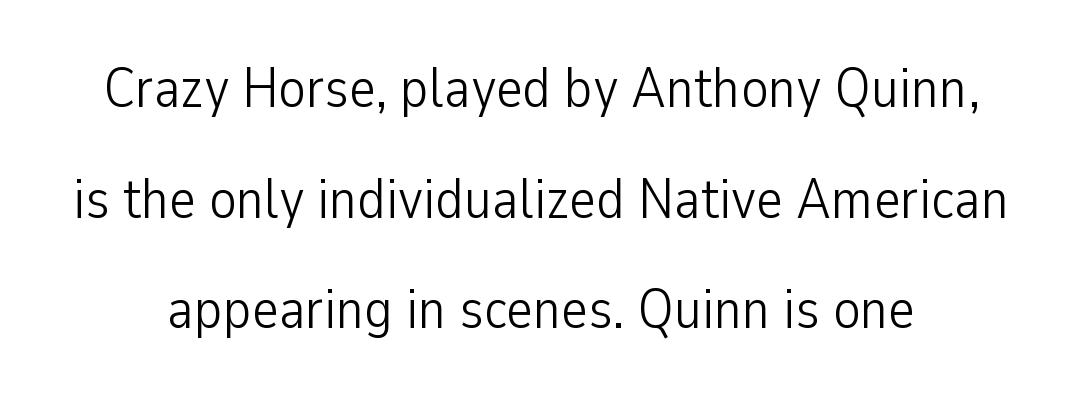
{"serif": "no", "italic": "no", "bold": "no", "weight": "light", "width": "condensed", "stroke_contrast": "low", "x_height": "medium", "monospaced": "no", "underline": "no", "line_spacing": "loose", "line_spacing_ratio": 1.94, "letter_spacing": "normal", "letter_spacing_em": 0.0, "glyph_px": 57}
